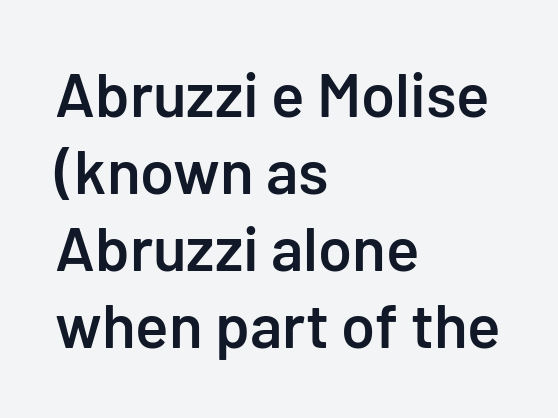
{"serif": "no", "italic": "no", "bold": "semi", "weight": "semibold", "width": "normal", "stroke_contrast": "low", "x_height": "medium", "monospaced": "no", "underline": "no", "align": "left", "line_spacing_ratio": 1.24, "letter_spacing": "normal", "letter_spacing_em": 0.0, "glyph_px": 62}
